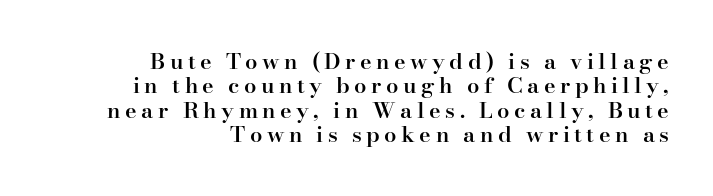
Q: Is the text bold? A: Semi-bold.
Q: Is the text italic (slanted)? A: No, it is upright.
Q: Is the text underlined? A: No.
Q: How is the paragraph aligned? A: Right-aligned.
Q: Is the spacing between letters normal or unusually wide? A: Unusually wide.
Q: Is the spacing between lines tight, normal or loose? A: Tight.
